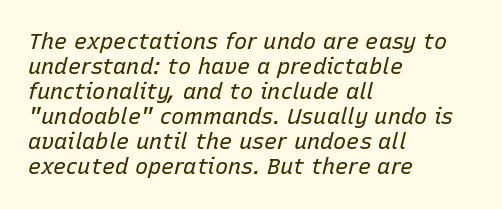
The image shows 22 px text type, italic (leaning right); set left-aligned, tight line spacing (1.14x), normal letter spacing, not underlined.
